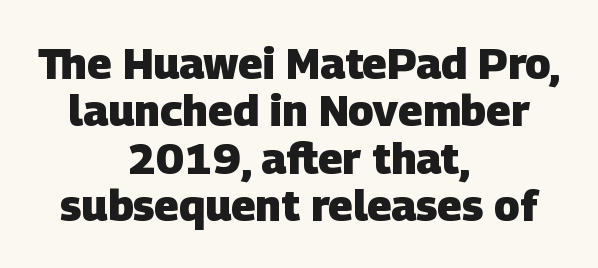
The image shows 43 px heavy sans-serif type; set centered, tight line spacing (1.1x), normal letter spacing, not underlined; low stroke contrast and a large x-height.
